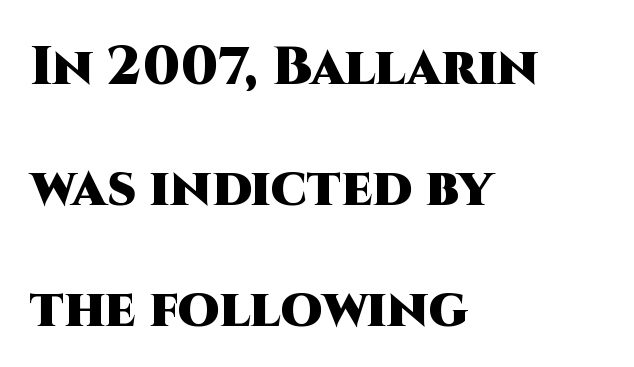
Q: Is the text bold? A: Yes.
Q: Is the text italic (slanted)? A: No, it is upright.
Q: Is the typeface a serif or a sans-serif typeface? A: Sans-serif.
Q: Is the text underlined? A: No.
Q: How is the paragraph aligned? A: Left-aligned.
Q: Is the spacing between letters normal or unusually wide? A: Normal.
Q: Is the spacing between lines tight, normal or loose? A: Loose.
Q: Width (condensed, normal, or wide)? A: Normal.
Q: Stroke contrast? A: High.
Q: x-height? A: Large.
Q: Monospaced? A: No.
